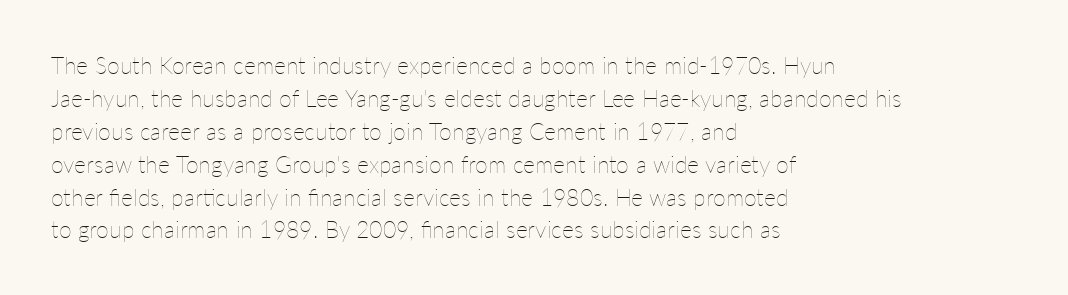
The image shows 23 px text type, upright; set left-aligned, normal line spacing (1.43x), normal letter spacing, not underlined.
